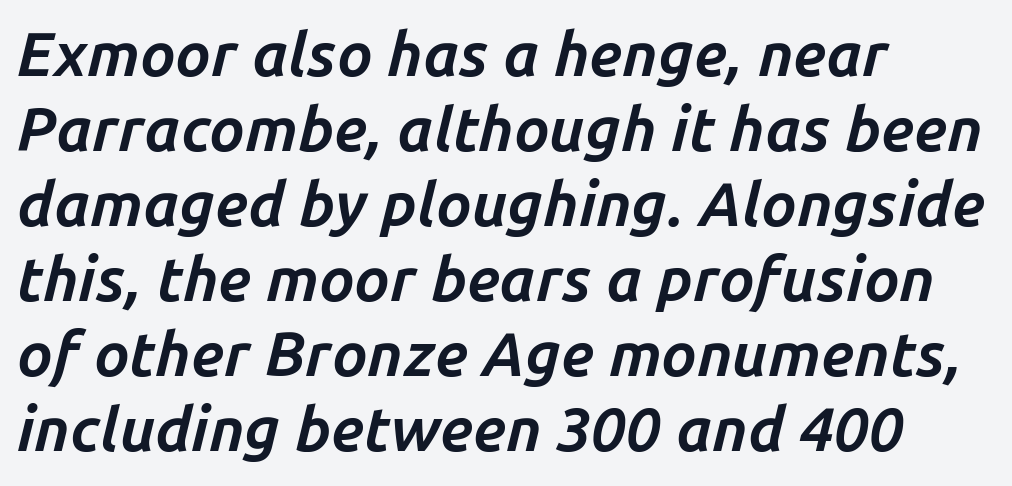
{"italic": "yes", "lean": "right", "slant_degrees": 14, "bold": "yes", "weight": "bold", "width": "normal", "stroke_contrast": "low", "x_height": "medium", "monospaced": "no", "underline": "no", "align": "left", "line_spacing_ratio": 1.21, "letter_spacing": "normal", "letter_spacing_em": 0.0, "glyph_px": 62}
